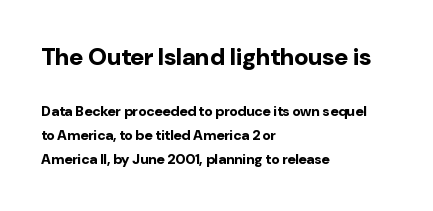
{"italic": "no", "bold": "yes", "underline": "no", "align": "left", "line_spacing_ratio": 1.73, "letter_spacing": "normal", "letter_spacing_em": 0.0, "larger_block": "first", "size_ratio": 1.71, "glyph_px": 24}
